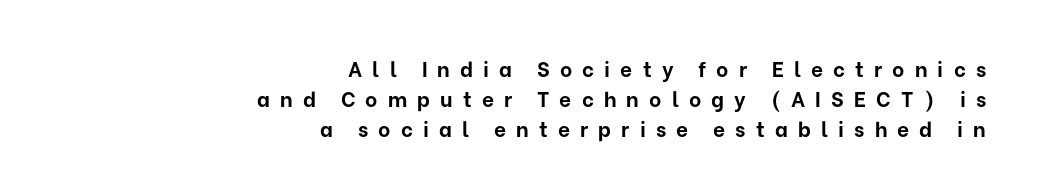
The image shows 21 px bold type, upright; set right-aligned, normal line spacing (1.43x), unusually wide letter spacing (+0.48 em), not underlined.
